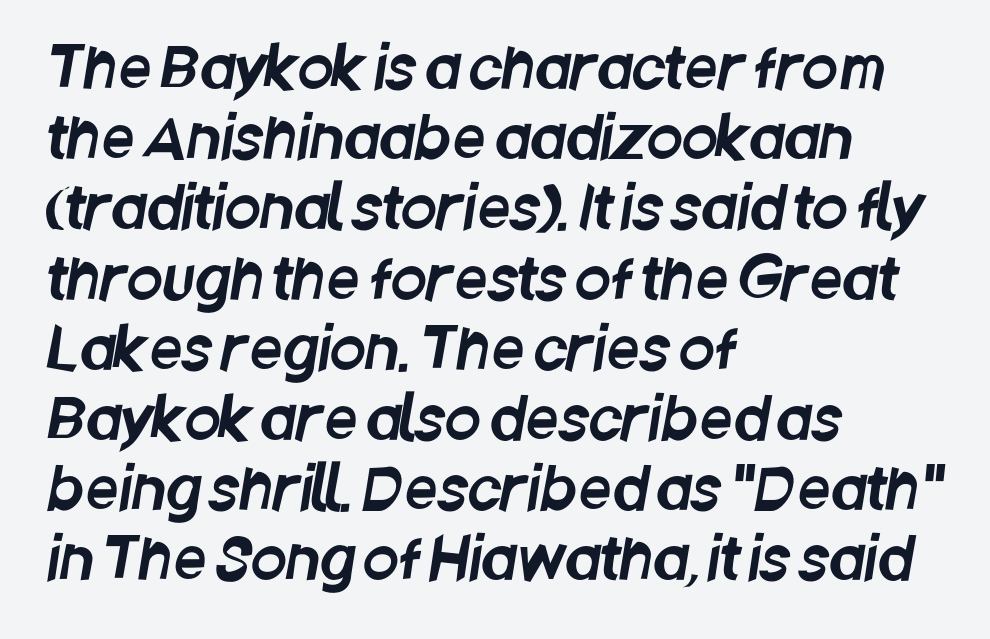
{"serif": "no", "width": "condensed", "stroke_contrast": "low", "x_height": "large", "monospaced": "no", "underline": "no", "align": "left", "line_spacing_ratio": 1.21, "letter_spacing": "normal", "letter_spacing_em": 0.0, "glyph_px": 58}
